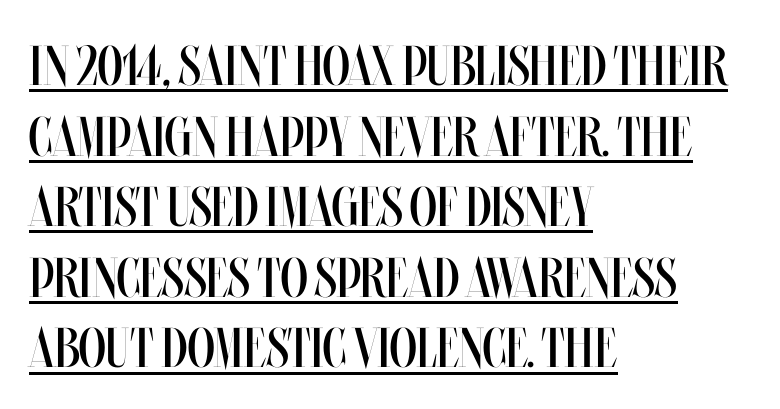
{"italic": "no", "bold": "no", "weight": "regular", "width": "condensed", "stroke_contrast": "medium", "x_height": "large", "monospaced": "no", "underline": "yes", "align": "left", "line_spacing": "normal", "line_spacing_ratio": 1.26, "letter_spacing": "normal", "letter_spacing_em": 0.0, "glyph_px": 56}
